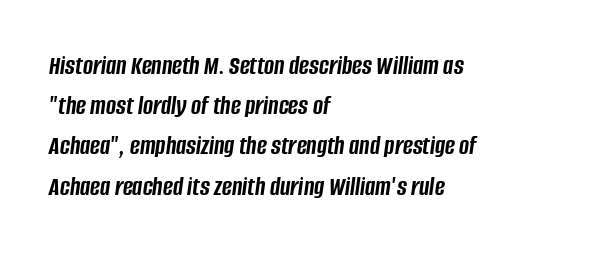
{"italic": "yes", "lean": "right", "slant_degrees": 8, "bold": "yes", "underline": "no", "align": "left", "line_spacing": "normal", "line_spacing_ratio": 1.49, "letter_spacing": "normal", "letter_spacing_em": 0.0, "glyph_px": 27}
